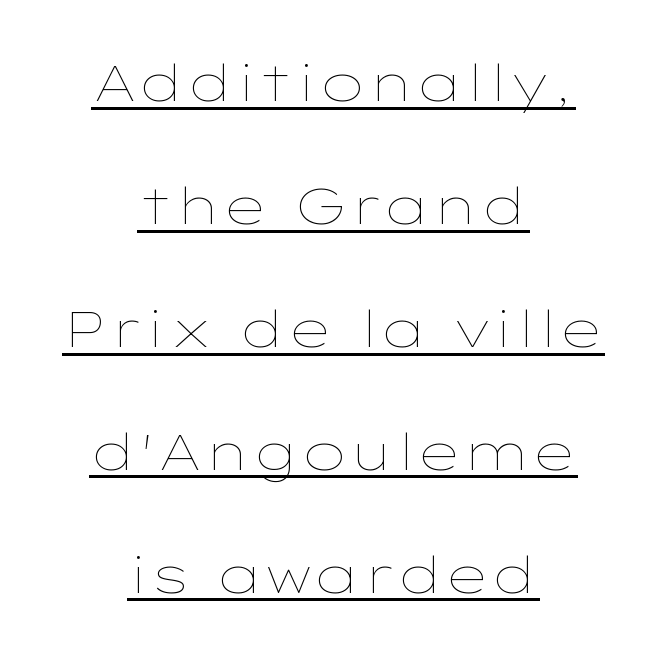
Q: Is the text bold? A: No.
Q: Is the text italic (slanted)? A: No, it is upright.
Q: Is the text underlined? A: Yes.
Q: How is the paragraph aligned? A: Centered.
Q: Is the spacing between letters normal or unusually wide? A: Normal.
Q: Is the spacing between lines tight, normal or loose? A: Loose.
Q: Width (condensed, normal, or wide)? A: Wide.
Q: Stroke contrast? A: Low.
Q: x-height? A: Medium.
Q: Monospaced? A: No.
